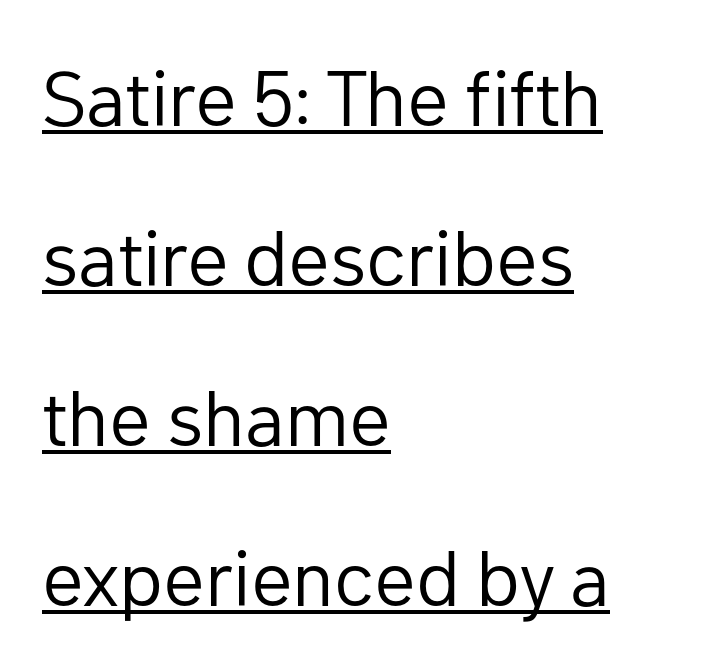
Q: Is the text bold? A: No.
Q: Is the text italic (slanted)? A: No, it is upright.
Q: Is the typeface a serif or a sans-serif typeface? A: Sans-serif.
Q: Is the text underlined? A: Yes.
Q: How is the paragraph aligned? A: Left-aligned.
Q: Is the spacing between letters normal or unusually wide? A: Normal.
Q: Is the spacing between lines tight, normal or loose? A: Loose.
Q: Width (condensed, normal, or wide)? A: Normal.
Q: Stroke contrast? A: Low.
Q: x-height? A: Medium.
Q: Monospaced? A: No.
